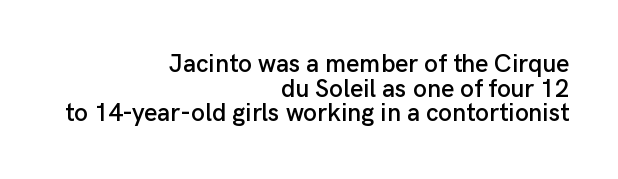
The image shows 25 px text type, upright; set right-aligned, tight line spacing (0.99x), normal letter spacing, not underlined.
